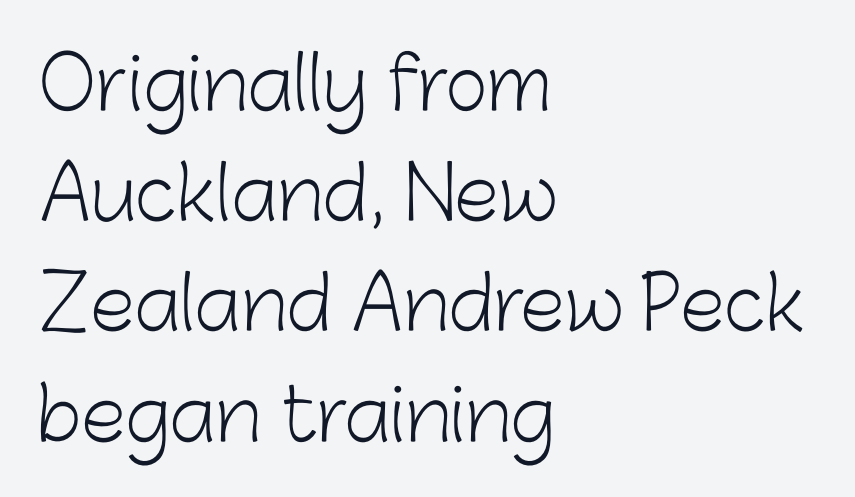
The image shows 73 px light sans-serif type, upright; set left-aligned, normal line spacing (1.51x), normal letter spacing, not underlined; low stroke contrast and a medium x-height.
